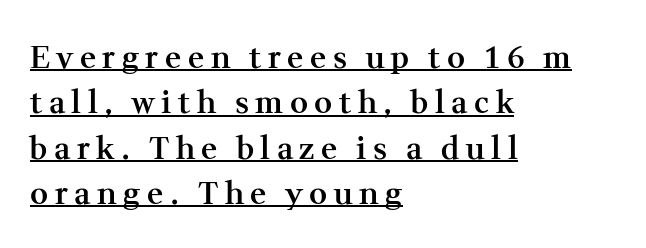
The image shows 31 px semibold serif type, upright; set left-aligned, normal line spacing (1.46x), unusually wide letter spacing (+0.21 em), underlined; medium stroke contrast and a medium x-height.
